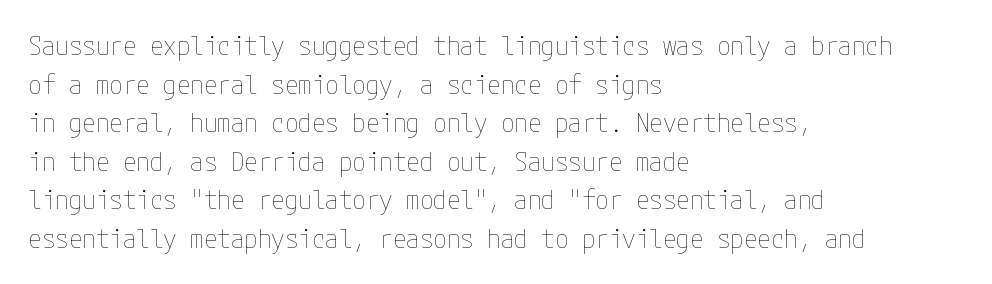
The image shows 27 px text type, upright; set left-aligned, normal line spacing (1.43x), normal letter spacing, not underlined.
